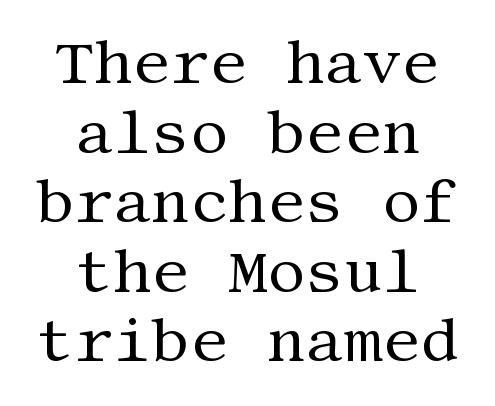
{"serif": "yes", "italic": "no", "bold": "no", "weight": "regular", "width": "normal", "stroke_contrast": "medium", "x_height": "large", "underline": "no", "align": "center", "line_spacing_ratio": 1.16, "letter_spacing": "normal", "letter_spacing_em": 0.0, "glyph_px": 60}
